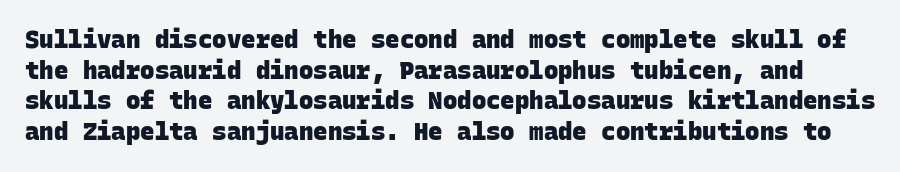
Q: Is the text bold? A: Yes.
Q: Is the text underlined? A: No.
Q: Is the spacing between letters normal or unusually wide? A: Normal.
Q: Is the spacing between lines tight, normal or loose? A: Normal.
